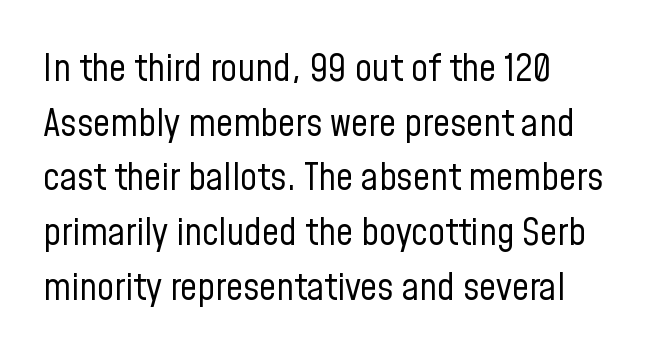
The rows are spaced the way most documents space them. A clean baseline with only descenders dipping below it. One-word summary of the alignment: left. Each stroke keeps to a modest, everyday thickness or less.
